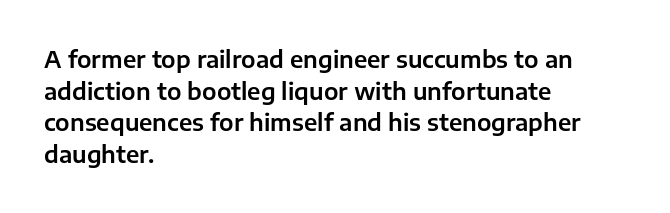
Q: Is the text italic (slanted)? A: No, it is upright.
Q: Is the text underlined? A: No.
Q: How is the paragraph aligned? A: Left-aligned.
Q: Is the spacing between letters normal or unusually wide? A: Normal.
Q: Is the spacing between lines tight, normal or loose? A: Normal.
